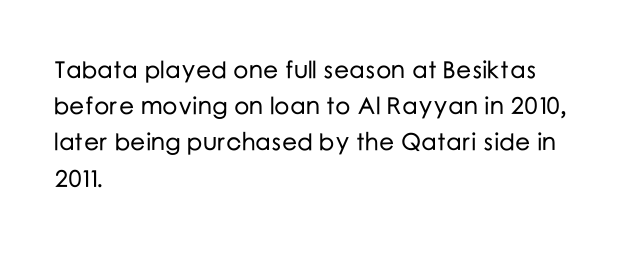
The image shows 24 px text type, upright; set left-aligned, normal line spacing (1.51x), normal letter spacing, not underlined.
